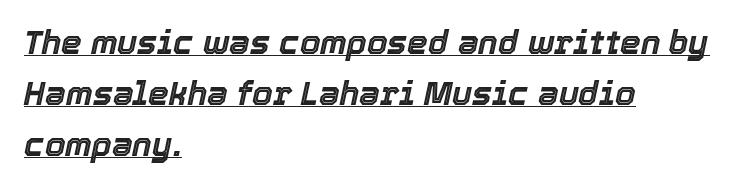
The image shows 33 px text type, italic (leaning right); set left-aligned, normal line spacing (1.54x), normal letter spacing, underlined; a medium x-height.
